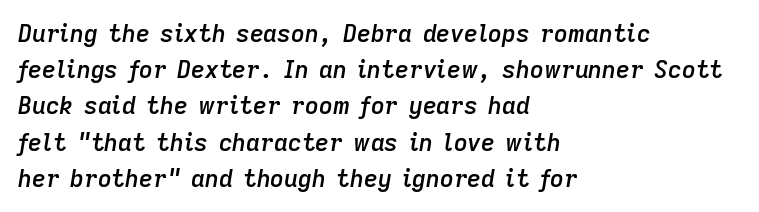
{"italic": "yes", "lean": "right", "slant_degrees": 9, "bold": "semi", "underline": "no", "align": "left", "line_spacing": "normal", "line_spacing_ratio": 1.51, "letter_spacing": "normal", "letter_spacing_em": 0.0, "glyph_px": 24}
